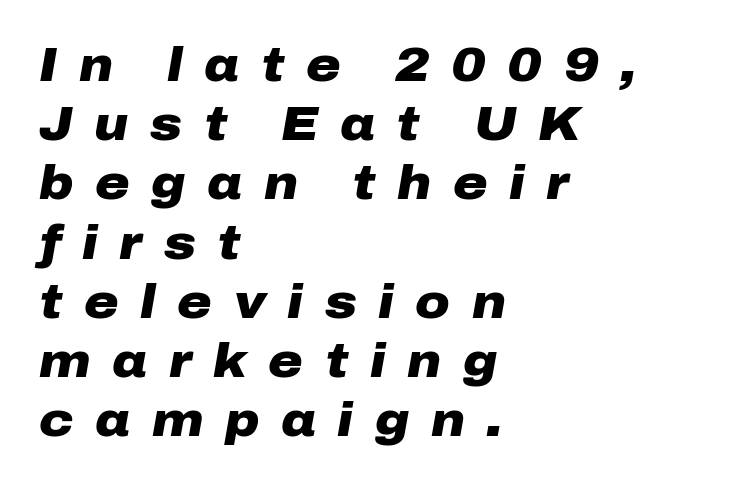
Q: Is the text bold? A: Yes.
Q: Is the text italic (slanted)? A: Yes, it leans right by about 10 degrees.
Q: Is the text underlined? A: No.
Q: How is the paragraph aligned? A: Left-aligned.
Q: Is the spacing between letters normal or unusually wide? A: Unusually wide.
Q: Is the spacing between lines tight, normal or loose? A: Normal.
Q: Width (condensed, normal, or wide)? A: Wide.
Q: Stroke contrast? A: Low.
Q: x-height? A: Medium.
Q: Monospaced? A: No.
